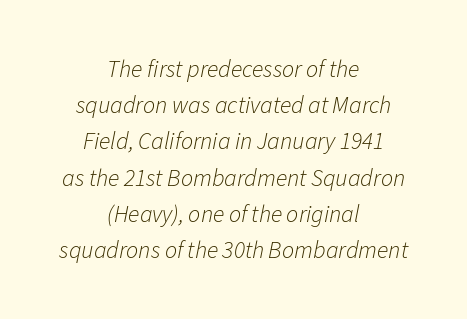
The line texture is even and compact thanks to regular tracking. The rendering uses a moderate line-height, typical for paragraphs. Each line is balanced around a shared central axis. Summary of weight: not heavy and not bold. Italic? Definitely — the glyphs are oblique.
